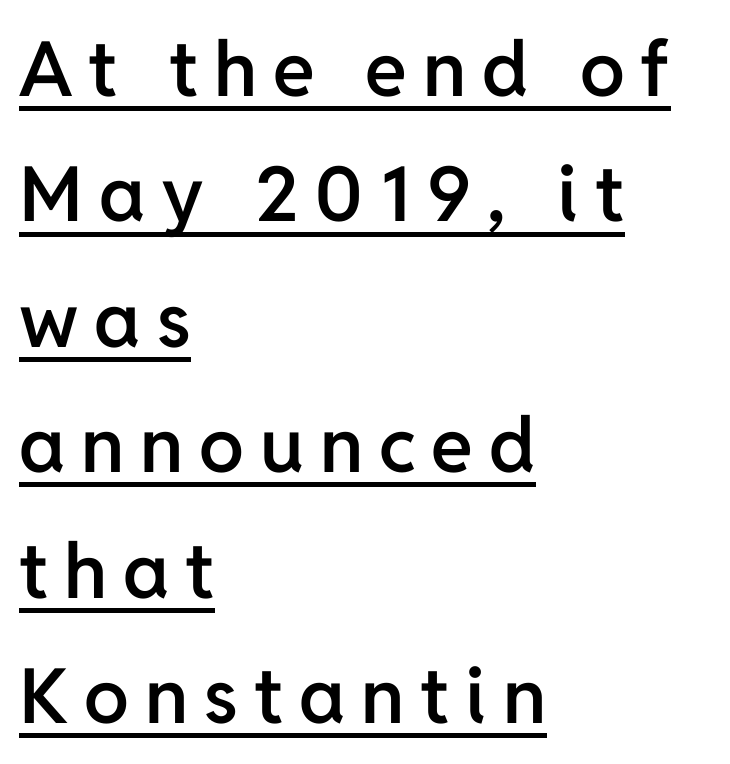
Q: Is the text bold? A: Semi-bold.
Q: Is the text italic (slanted)? A: No, it is upright.
Q: Is the typeface a serif or a sans-serif typeface? A: Sans-serif.
Q: Is the text underlined? A: Yes.
Q: How is the paragraph aligned? A: Left-aligned.
Q: Is the spacing between letters normal or unusually wide? A: Unusually wide.
Q: Is the spacing between lines tight, normal or loose? A: Normal.
Q: Width (condensed, normal, or wide)? A: Normal.
Q: Stroke contrast? A: Low.
Q: x-height? A: Medium.
Q: Monospaced? A: No.
